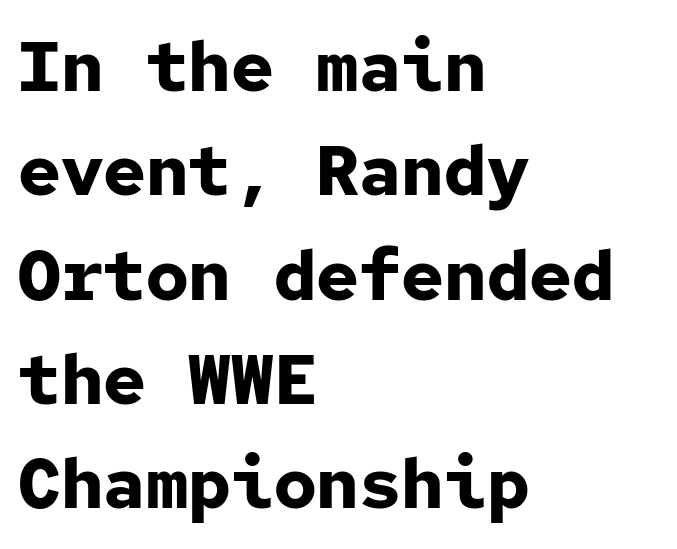
{"serif": "no", "italic": "no", "bold": "yes", "weight": "bold", "width": "normal", "stroke_contrast": "low", "x_height": "medium", "monospaced": "yes", "underline": "no", "align": "left", "line_spacing": "normal", "line_spacing_ratio": 1.47, "letter_spacing": "normal", "letter_spacing_em": 0.0, "glyph_px": 71}
